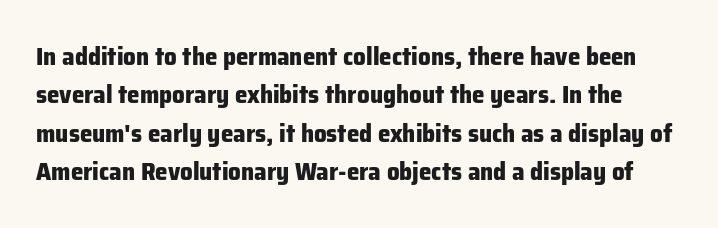
Q: Is the text bold? A: Yes.
Q: Is the text italic (slanted)? A: No, it is upright.
Q: Is the text underlined? A: No.
Q: Is the spacing between letters normal or unusually wide? A: Normal.
Q: Is the spacing between lines tight, normal or loose? A: Normal.
